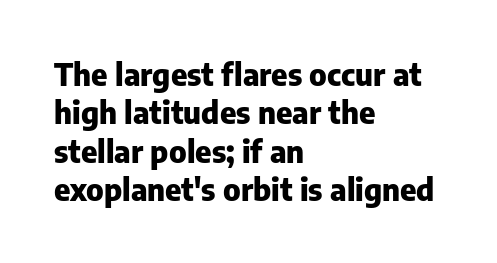
The image shows 31 px heavy sans-serif type, upright; set left-aligned, line spacing 1.24x, normal letter spacing, not underlined; low stroke contrast and a medium x-height.
